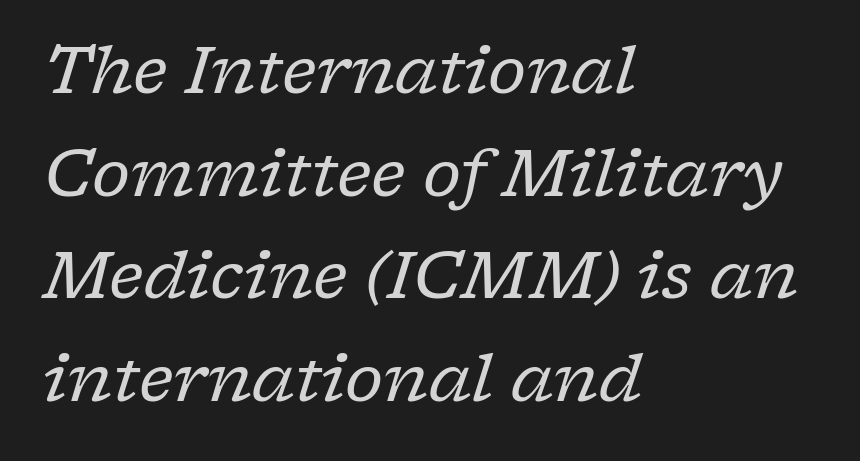
The image shows 65 px regular-weight serif type, italic (leaning right); set left-aligned, normal line spacing (1.58x), normal letter spacing, not underlined; low stroke contrast and a medium x-height.
